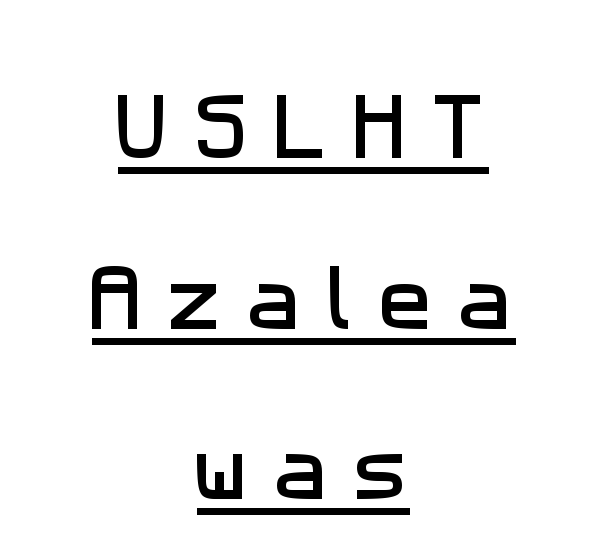
Q: Is the typeface a serif or a sans-serif typeface? A: Sans-serif.
Q: Is the text underlined? A: Yes.
Q: How is the paragraph aligned? A: Centered.
Q: Is the spacing between letters normal or unusually wide? A: Unusually wide.
Q: Is the spacing between lines tight, normal or loose? A: Loose.
Q: Width (condensed, normal, or wide)? A: Normal.
Q: Stroke contrast? A: Low.
Q: x-height? A: Medium.
Q: Monospaced? A: No.
